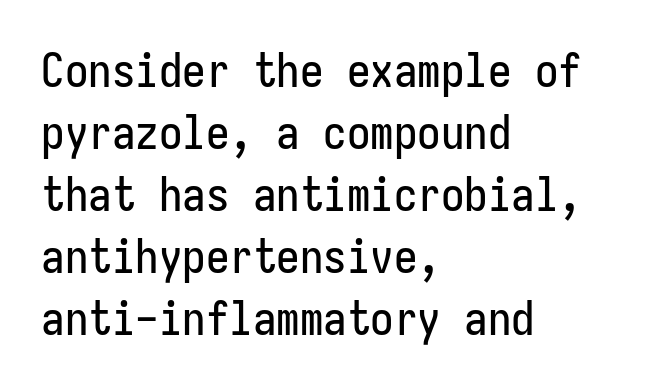
The passage shown is not underscored anywhere. Ascenders rise straight up at ninety degrees. Reading down the block, your eye returns to a fixed left position each line. Each word holds together tightly as a unit, with standard inter-letter gaps. This block has exactly the height ordinary leading produces.
